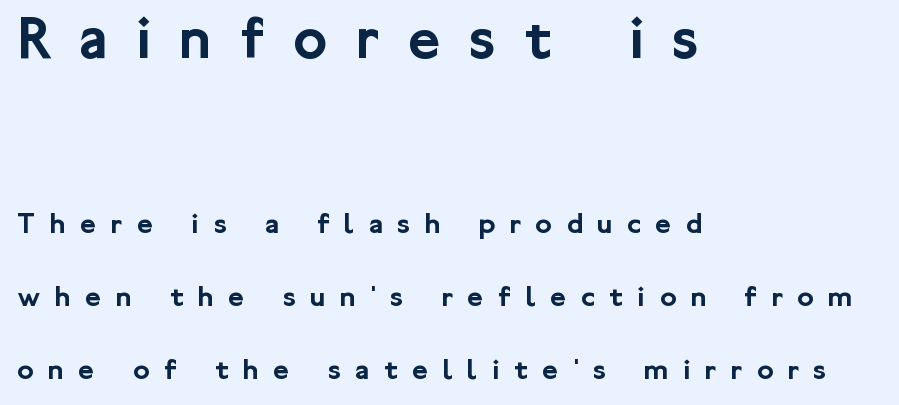
The image shows 62 px sans-serif type, upright; set left-aligned, loose line spacing (2.35x), unusually wide letter spacing (+0.47 em), not underlined; the first (top) block is 2.0x larger; low stroke contrast and a medium x-height.
